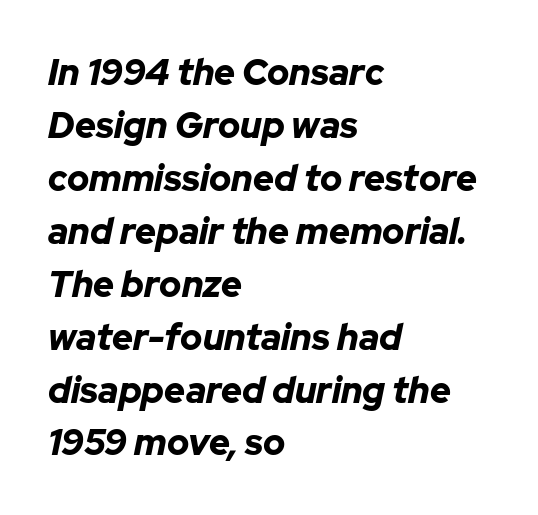
{"italic": "yes", "lean": "right", "slant_degrees": 12, "bold": "yes", "weight": "bold", "width": "normal", "stroke_contrast": "low", "x_height": "medium", "monospaced": "no", "underline": "no", "align": "left", "line_spacing": "normal", "line_spacing_ratio": 1.47, "letter_spacing": "normal", "letter_spacing_em": 0.0, "glyph_px": 36}
